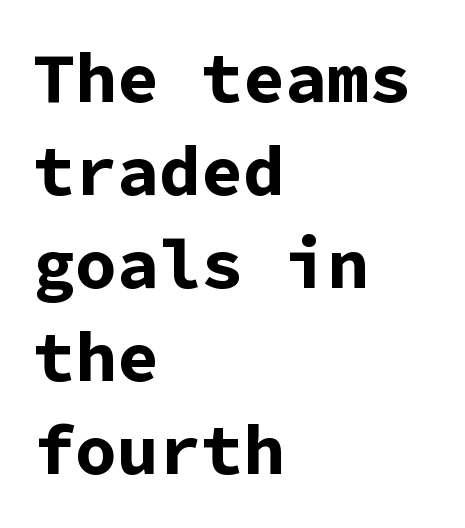
The image shows 70 px bold sans-serif type, upright, monospaced; set left-aligned, normal line spacing (1.33x), normal letter spacing, not underlined; low stroke contrast and a medium x-height.
